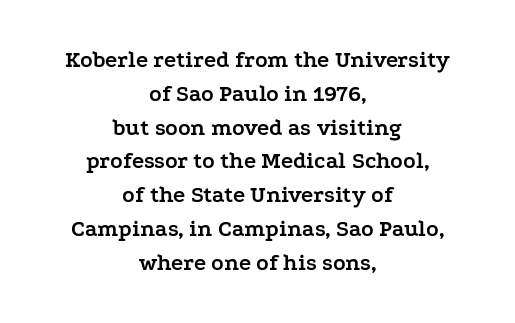
Vertically, the passage feels balanced, rows spaced as you'd expect. The rendering positions every line midway between the sides. The letters stand upright; this is a roman face. Weight check: bold — yes, fully.
